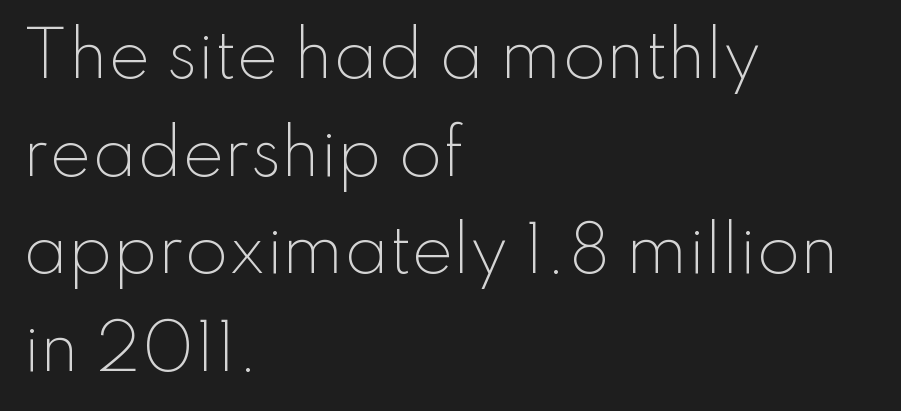
The image shows 63 px light sans-serif type, upright; set left-aligned, normal line spacing (1.55x), normal letter spacing, not underlined; low stroke contrast and a small x-height.
